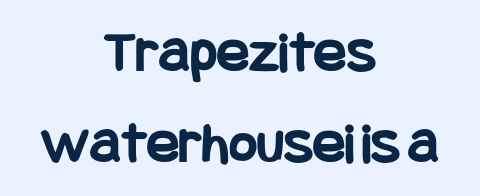
Q: Is the text bold? A: Yes.
Q: Is the text italic (slanted)? A: No, it is upright.
Q: Is the typeface a serif or a sans-serif typeface? A: Sans-serif.
Q: Is the text underlined? A: No.
Q: How is the paragraph aligned? A: Centered.
Q: Is the spacing between letters normal or unusually wide? A: Normal.
Q: Is the spacing between lines tight, normal or loose? A: Normal.
Q: Width (condensed, normal, or wide)? A: Condensed.
Q: Stroke contrast? A: Low.
Q: x-height? A: Large.
